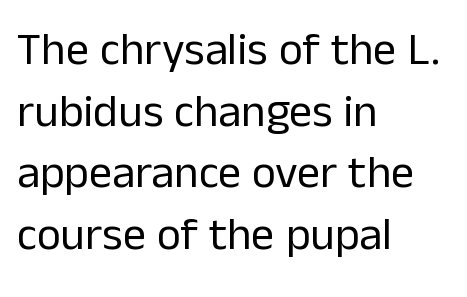
Q: Is the text bold? A: No.
Q: Is the text italic (slanted)? A: No, it is upright.
Q: Is the typeface a serif or a sans-serif typeface? A: Sans-serif.
Q: Is the text underlined? A: No.
Q: How is the paragraph aligned? A: Left-aligned.
Q: Is the spacing between letters normal or unusually wide? A: Normal.
Q: Is the spacing between lines tight, normal or loose? A: Normal.
Q: Width (condensed, normal, or wide)? A: Normal.
Q: Stroke contrast? A: Low.
Q: x-height? A: Medium.
Q: Monospaced? A: No.
